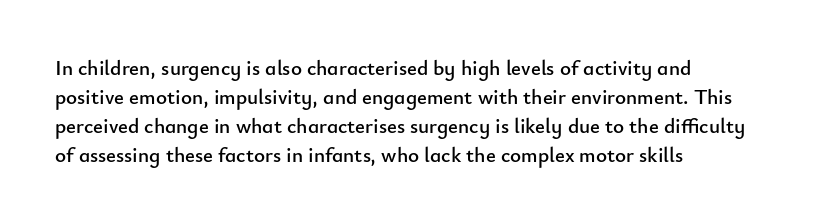
The image shows 21 px text type, upright; set left-aligned, normal line spacing (1.38x), normal letter spacing, not underlined.
